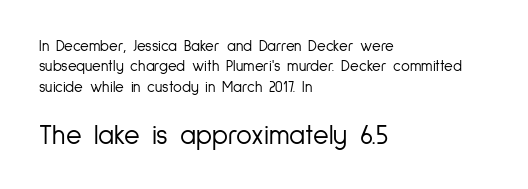
The image shows 27 px text type, upright; set left-aligned, normal line spacing (1.36x), normal letter spacing, not underlined; the second (bottom) block is 1.8x larger.
